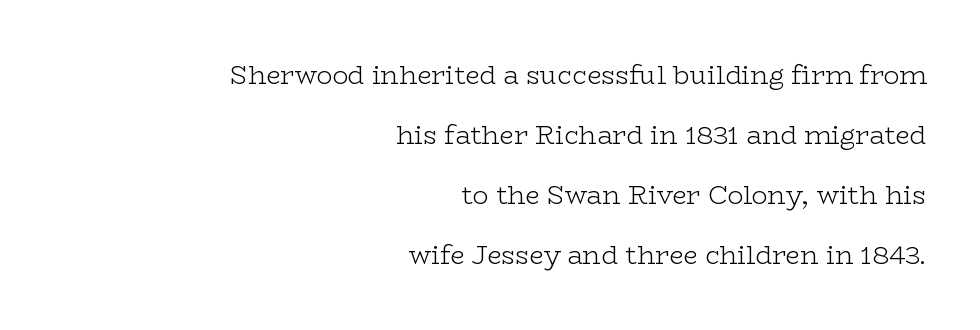
Q: Is the text bold? A: No.
Q: Is the text italic (slanted)? A: No, it is upright.
Q: Is the text underlined? A: No.
Q: How is the paragraph aligned? A: Right-aligned.
Q: Is the spacing between letters normal or unusually wide? A: Normal.
Q: Is the spacing between lines tight, normal or loose? A: Loose.
